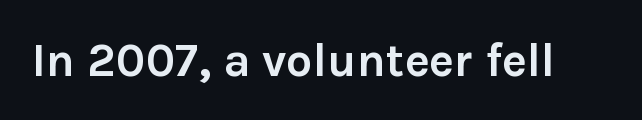
Tracking value appears to be zero — textbook default spacing. Bare-footed words on every line. Think of a printed novel: that variable character pitch is what you see here. Are there feet on the stems? There aren't — it's a sans. Pretty heavy lettering here — definitely bold.
